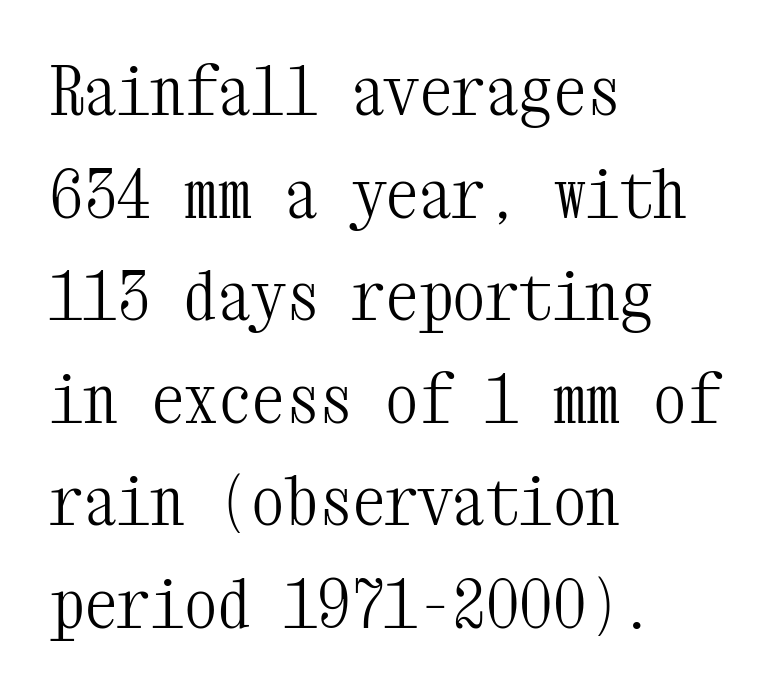
{"serif": "yes", "italic": "no", "bold": "no", "weight": "light", "width": "condensed", "stroke_contrast": "medium", "x_height": "medium", "monospaced": "yes", "underline": "no", "align": "left", "line_spacing": "normal", "line_spacing_ratio": 1.53, "letter_spacing": "normal", "letter_spacing_em": 0.0, "glyph_px": 67}
